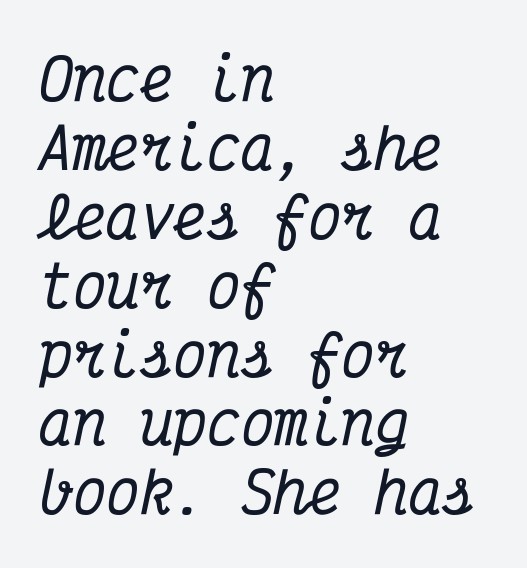
{"serif": "yes", "italic": "yes", "lean": "right", "slant_degrees": 12, "width": "condensed", "stroke_contrast": "medium", "x_height": "medium", "monospaced": "yes", "underline": "no", "align": "left", "line_spacing_ratio": 1.23, "letter_spacing": "normal", "letter_spacing_em": 0.0, "glyph_px": 56}
